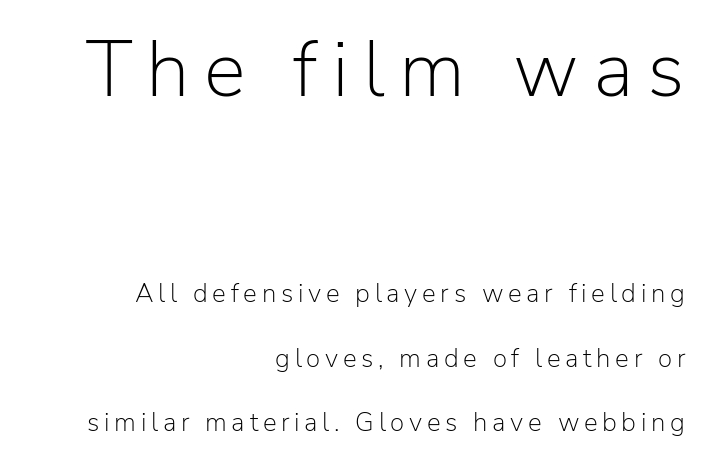
{"serif": "no", "italic": "no", "bold": "no", "weight": "light", "width": "normal", "stroke_contrast": "low", "x_height": "medium", "monospaced": "no", "underline": "no", "align": "right", "line_spacing": "loose", "line_spacing_ratio": 2.48, "larger_block": "first", "size_ratio": 3.04, "glyph_px": 79}
